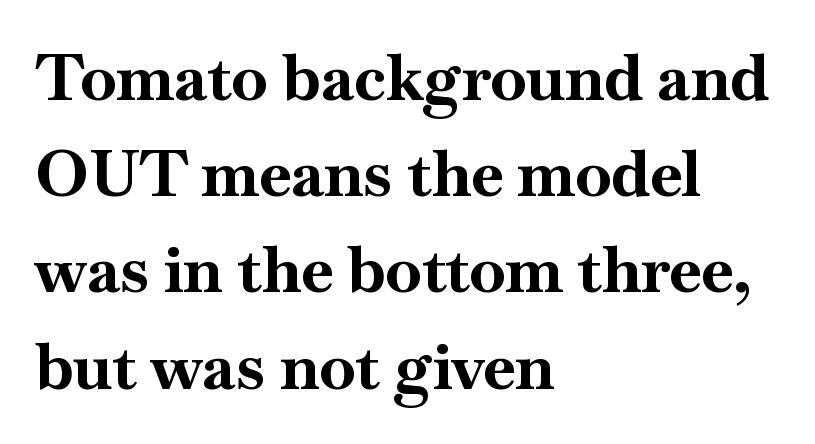
Q: Is the text bold? A: Yes.
Q: Is the text italic (slanted)? A: No, it is upright.
Q: Is the typeface a serif or a sans-serif typeface? A: Serif.
Q: Is the text underlined? A: No.
Q: How is the paragraph aligned? A: Left-aligned.
Q: Is the spacing between letters normal or unusually wide? A: Normal.
Q: Is the spacing between lines tight, normal or loose? A: Normal.
Q: Width (condensed, normal, or wide)? A: Normal.
Q: Stroke contrast? A: High.
Q: x-height? A: Small.
Q: Monospaced? A: No.
